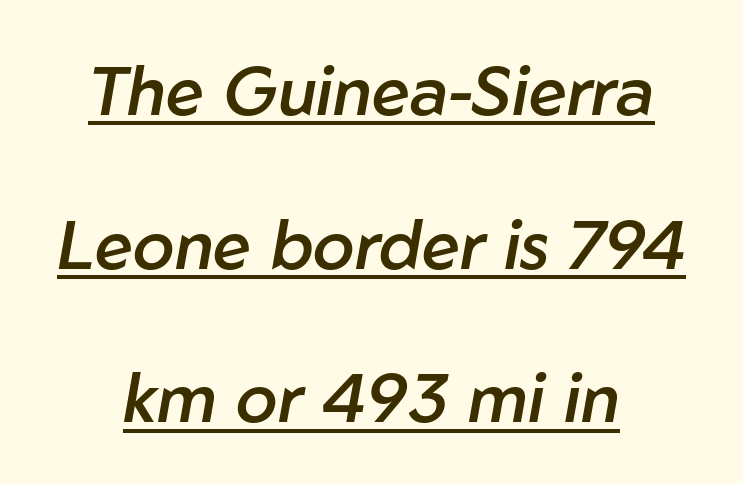
Layout note: lines centered. The passage shown stacks its lines with a broad gap. You can tell it's italic because the verticals aren't actually vertical. On the weight axis this lands at semibold, roughly 600. Spacing verdict: proportional, widths tailored to each character. Honestly, the underline is the first thing you notice here.
